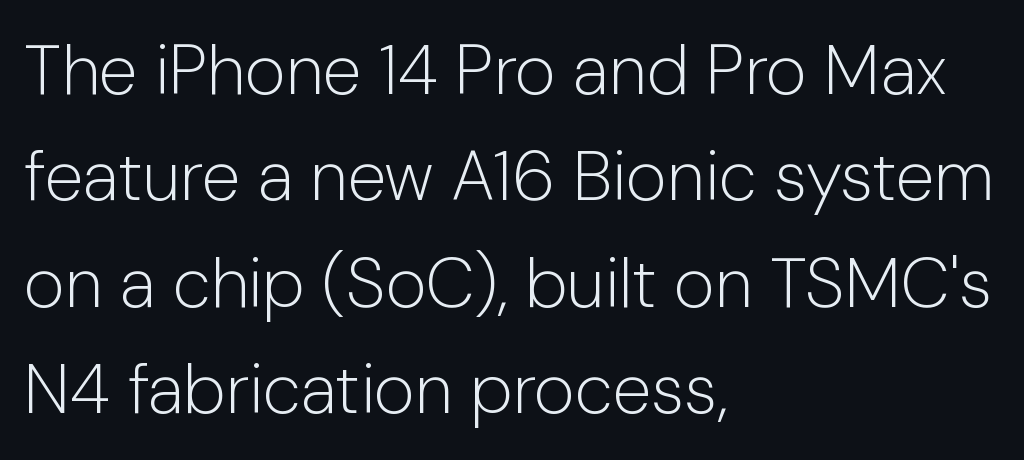
The image shows 70 px light sans-serif type, upright; set left-aligned, normal line spacing (1.52x), normal letter spacing, not underlined; low stroke contrast and a medium x-height.
